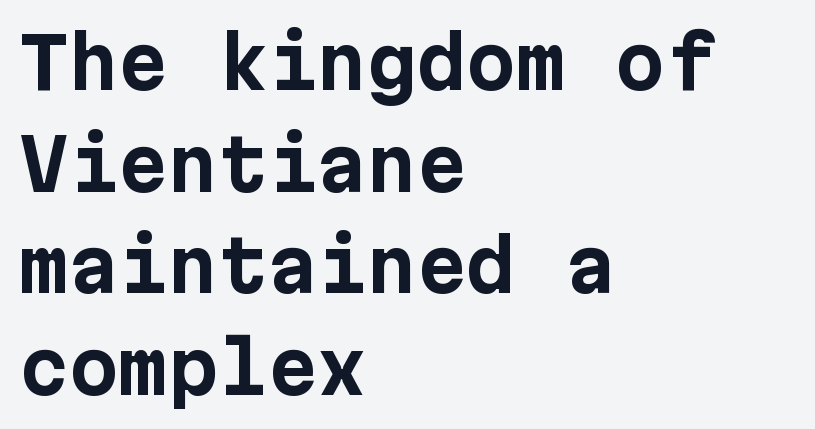
Pretty heavy lettering here — definitely bold. This sample is left-justified, so line endings fall wherever the words run out. Leading matches the norm, producing a regular column. Type style note: lacks serifs. The rendering keeps characters at their native spacing.
